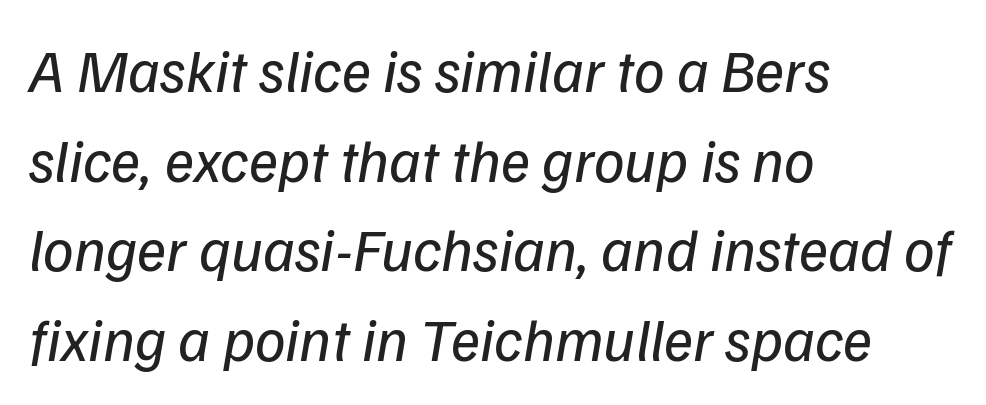
The image shows 61 px regular-weight type, italic (leaning right); set left-aligned, normal line spacing (1.47x), normal letter spacing, not underlined; low stroke contrast and a medium x-height.
